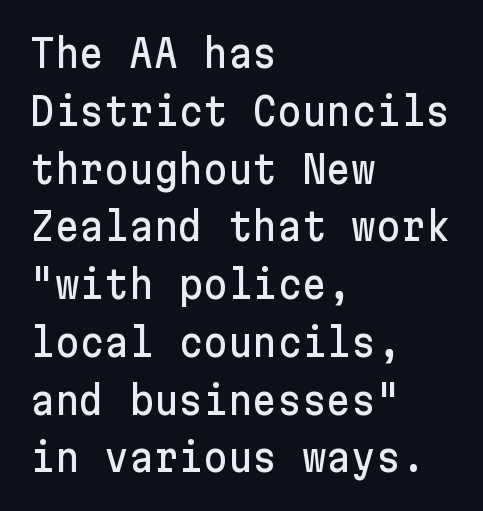
Compared with typical body copy, the letter spacing here is the same. These lines sit exactly where default settings would place them. Characters remain perfectly vertical along every line. Just letters on the line, the space beneath them empty. I'd call this a sans setting — the letters go barefoot.
